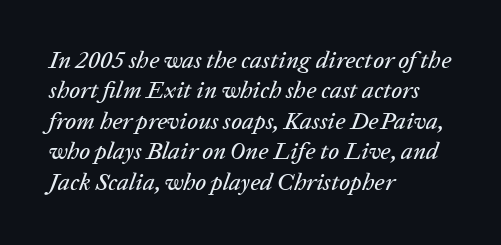
Q: Is the text italic (slanted)? A: Yes, it leans right by about 20 degrees.
Q: Is the text underlined? A: No.
Q: How is the paragraph aligned? A: Left-aligned.
Q: Is the spacing between letters normal or unusually wide? A: Normal.
Q: Is the spacing between lines tight, normal or loose? A: Normal.
